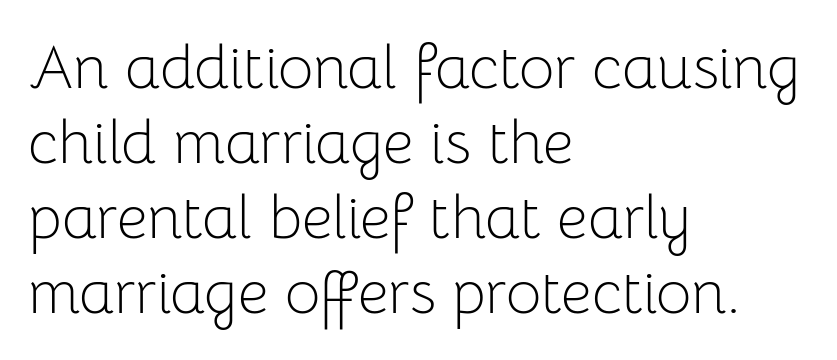
The image shows 61 px light sans-serif type, upright; set left-aligned, line spacing 1.23x, normal letter spacing, not underlined; low stroke contrast and a medium x-height.
